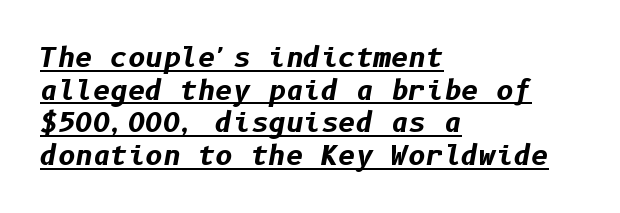
The image shows 27 px bold type, italic (leaning right); set left-aligned, line spacing 1.21x, normal letter spacing, underlined.
